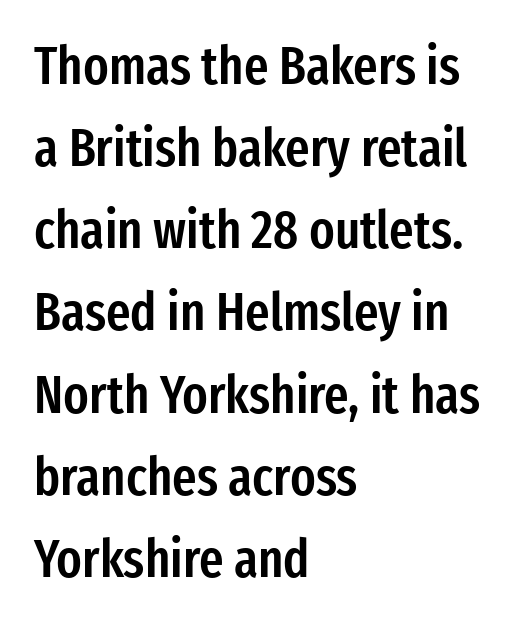
Is this a sans? Yes — the strokes have no serifs. Is there any slant? The stems are plumb. Inter-character spacing is left at the font's built-in metrics. The rendering anchors every line to the left-hand side.
